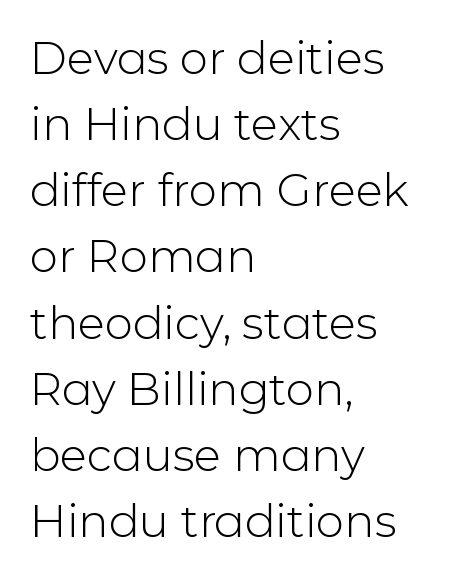
The image shows 45 px light sans-serif type, upright; set left-aligned, normal line spacing (1.47x), normal letter spacing, not underlined; low stroke contrast and a medium x-height.
